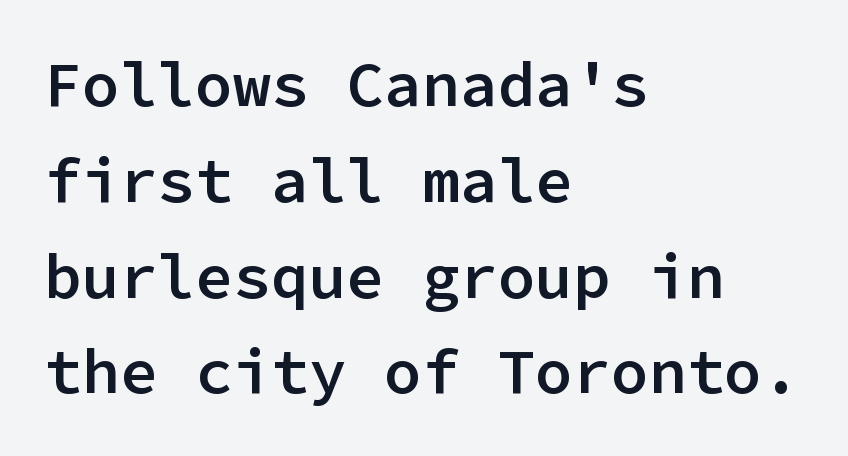
In terms of letterspacing, this is plain default setting. Beneath every word, the page is bare. The letters march in equal steps, a hallmark of fixed-pitch type. A typesetter would mark this as roman, not italic.
